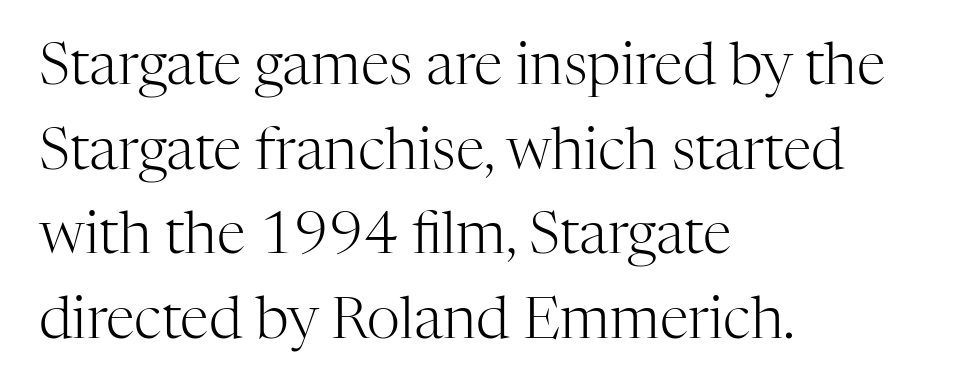
The image shows 58 px light serif type, upright; set left-aligned, normal line spacing (1.46x), normal letter spacing, not underlined; high stroke contrast and a medium x-height.
